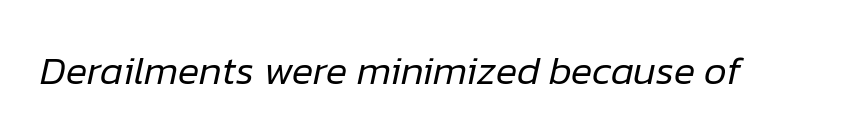
The image shows 40 px regular-weight type, italic (leaning right); set normal letter spacing, not underlined; low stroke contrast and a medium x-height.
